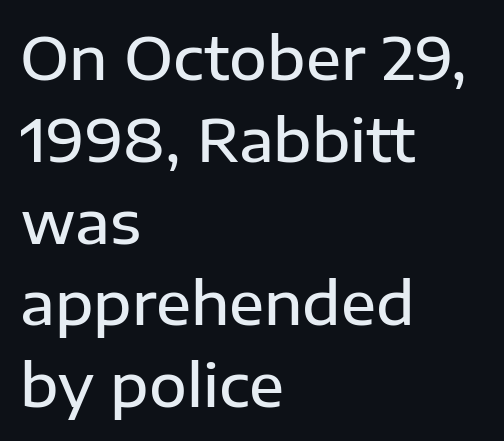
{"serif": "no", "italic": "no", "bold": "semi", "weight": "semibold", "width": "normal", "stroke_contrast": "low", "x_height": "medium", "monospaced": "no", "underline": "no", "align": "left", "line_spacing": "normal", "line_spacing_ratio": 1.41, "letter_spacing": "normal", "letter_spacing_em": 0.0, "glyph_px": 58}
